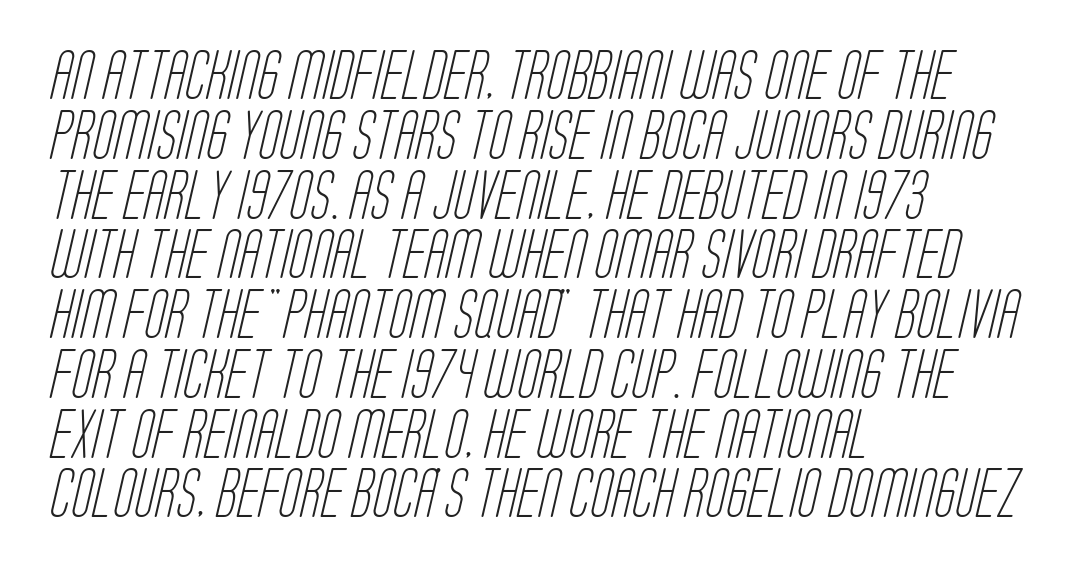
Q: Is the text bold? A: No.
Q: Is the typeface a serif or a sans-serif typeface? A: Sans-serif.
Q: Is the text underlined? A: No.
Q: How is the paragraph aligned? A: Left-aligned.
Q: Is the spacing between letters normal or unusually wide? A: Normal.
Q: Width (condensed, normal, or wide)? A: Condensed.
Q: Stroke contrast? A: Low.
Q: x-height? A: Large.
Q: Monospaced? A: No.
